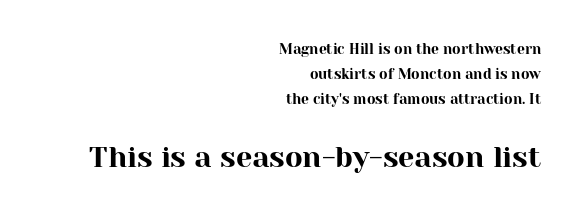
Descender tails drop into unmarked territory. Unlike a clean sans, this face finishes its strokes with serifs. Teacher's note: observe the even right margin — that is flush-right alignment. Caption: upper text group reduced, lower text group enlarged. Every character sits straight up, as roman type does. Think of a printed novel: that variable character pitch is what you see here.
